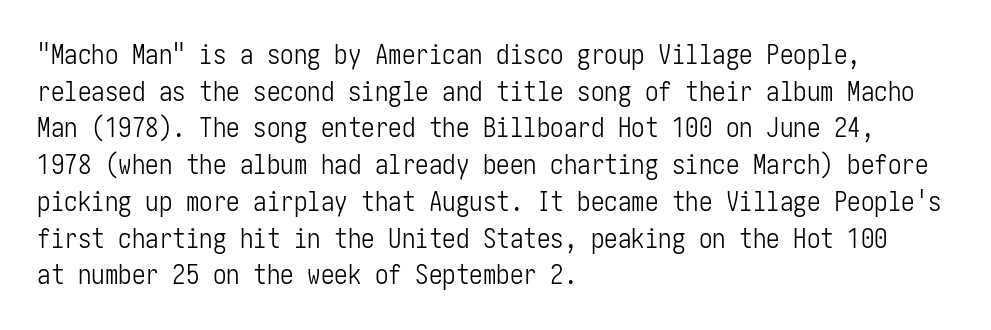
{"italic": "no", "bold": "no", "underline": "no", "align": "left", "line_spacing": "normal", "line_spacing_ratio": 1.36, "letter_spacing": "normal", "letter_spacing_em": 0.0, "glyph_px": 27}
